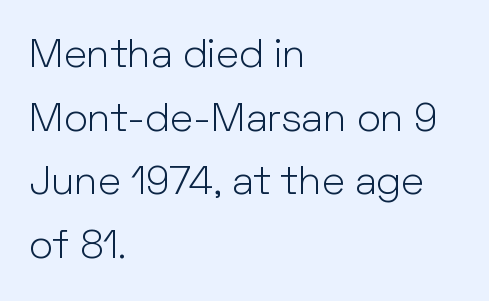
Q: Is the text bold? A: No.
Q: Is the text italic (slanted)? A: No, it is upright.
Q: Is the typeface a serif or a sans-serif typeface? A: Sans-serif.
Q: Is the text underlined? A: No.
Q: How is the paragraph aligned? A: Left-aligned.
Q: Is the spacing between letters normal or unusually wide? A: Normal.
Q: Is the spacing between lines tight, normal or loose? A: Normal.
Q: Width (condensed, normal, or wide)? A: Normal.
Q: Stroke contrast? A: Low.
Q: x-height? A: Medium.
Q: Monospaced? A: No.
